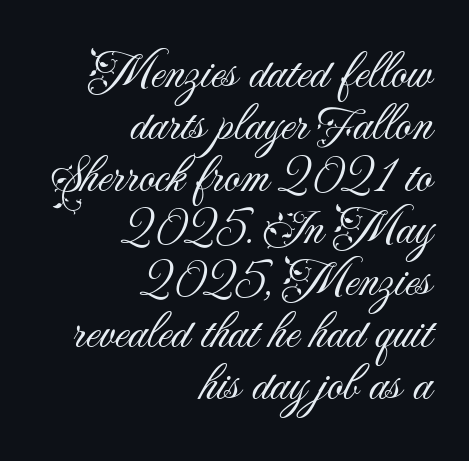
Q: Is the text bold? A: No.
Q: Is the text italic (slanted)? A: Yes.
Q: Is the typeface a serif or a sans-serif typeface? A: Sans-serif.
Q: Is the text underlined? A: No.
Q: How is the paragraph aligned? A: Right-aligned.
Q: Is the spacing between letters normal or unusually wide? A: Normal.
Q: Is the spacing between lines tight, normal or loose? A: Tight.
Q: Width (condensed, normal, or wide)? A: Normal.
Q: Stroke contrast? A: Medium.
Q: x-height? A: Small.
Q: Monospaced? A: No.
